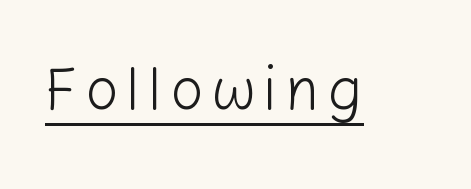
{"serif": "no", "italic": "no", "bold": "no", "weight": "light", "width": "normal", "stroke_contrast": "low", "x_height": "medium", "monospaced": "no", "underline": "yes", "glyph_px": 59}
